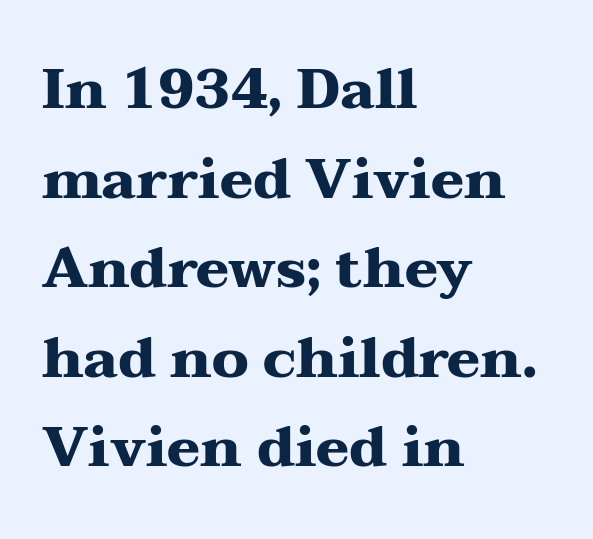
{"serif": "yes", "italic": "no", "bold": "yes", "weight": "heavy", "width": "wide", "stroke_contrast": "medium", "x_height": "medium", "monospaced": "no", "underline": "no", "align": "left", "line_spacing": "normal", "line_spacing_ratio": 1.6, "letter_spacing": "normal", "letter_spacing_em": 0.0, "glyph_px": 56}
